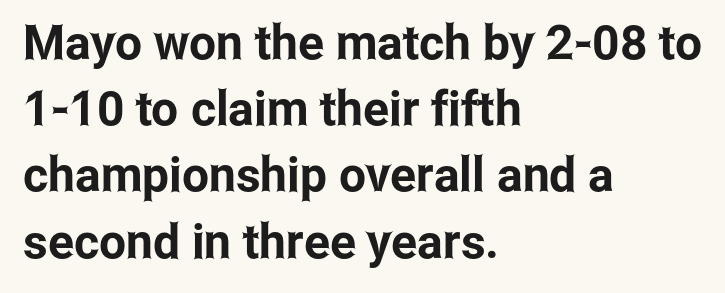
Look at the tracking — it's just the regular setting, nothing added. All the whitespace from short lines collects on the right. This sample has the flowing, uneven cadence of proportional lettering. Rendered with straight, roman letterforms. The string is rendered with underlining switched off. The face used here is a sans, in the tradition of grotesques and geometrics.
